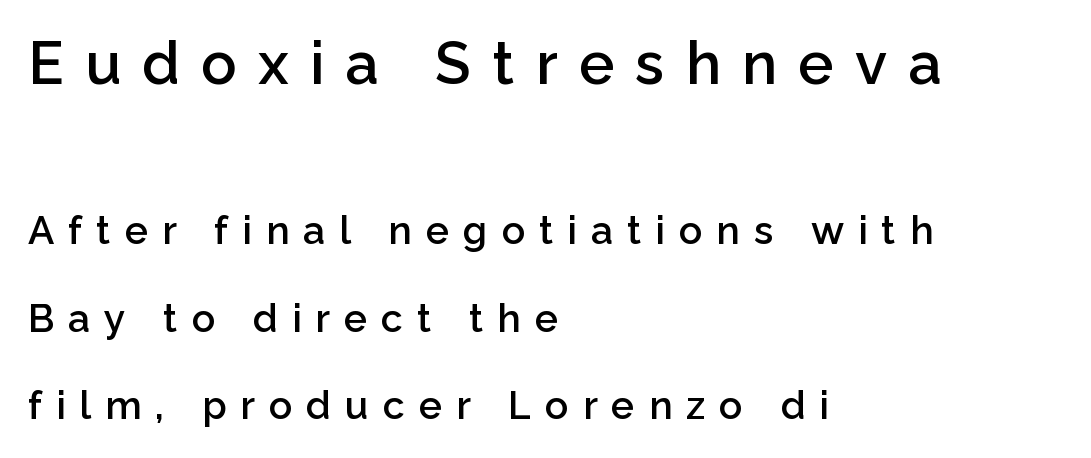
The image shows 59 px semibold sans-serif type, upright; set left-aligned, loose line spacing (2.24x), unusually wide letter spacing (+0.36 em), not underlined; the first (top) block is 1.51x larger; low stroke contrast and a medium x-height.
